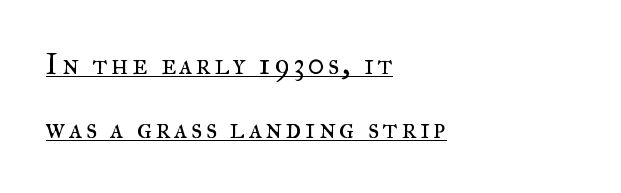
Q: Is the text bold? A: No.
Q: Is the text italic (slanted)? A: No, it is upright.
Q: Is the typeface a serif or a sans-serif typeface? A: Serif.
Q: Is the text underlined? A: Yes.
Q: How is the paragraph aligned? A: Left-aligned.
Q: Is the spacing between lines tight, normal or loose? A: Loose.
Q: Width (condensed, normal, or wide)? A: Normal.
Q: Stroke contrast? A: Medium.
Q: x-height? A: Small.
Q: Monospaced? A: No.
